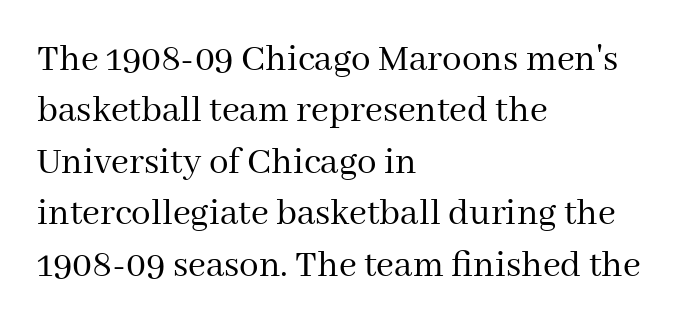
Q: Is the text bold? A: No.
Q: Is the text italic (slanted)? A: No, it is upright.
Q: Is the typeface a serif or a sans-serif typeface? A: Serif.
Q: Is the text underlined? A: No.
Q: How is the paragraph aligned? A: Left-aligned.
Q: Is the spacing between letters normal or unusually wide? A: Normal.
Q: Is the spacing between lines tight, normal or loose? A: Normal.
Q: Width (condensed, normal, or wide)? A: Normal.
Q: Stroke contrast? A: Medium.
Q: x-height? A: Medium.
Q: Monospaced? A: No.
